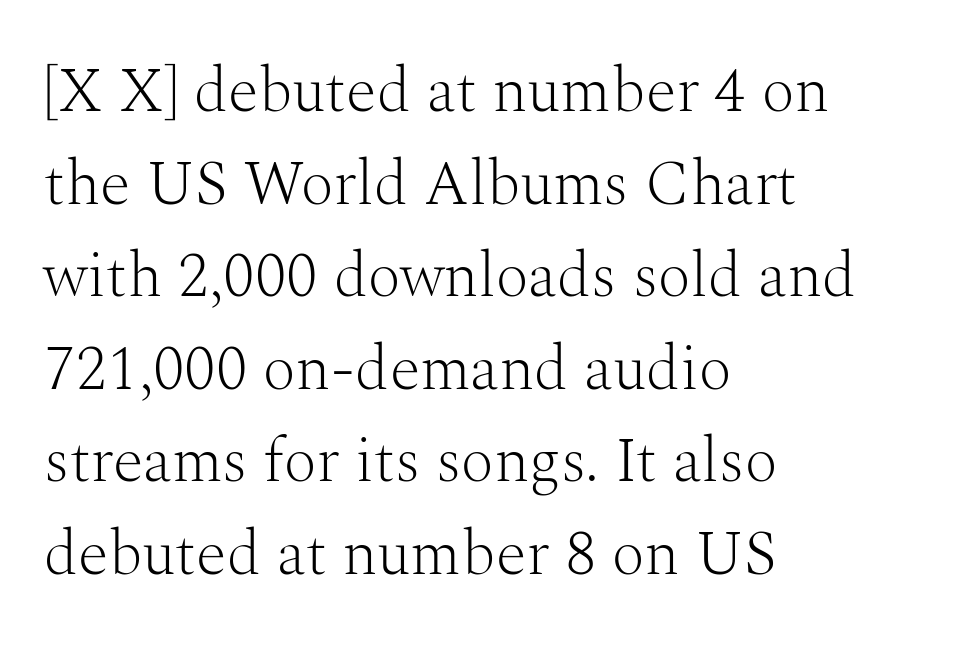
The image shows 63 px light serif type, upright; set left-aligned, normal line spacing (1.47x), normal letter spacing, not underlined; medium stroke contrast and a medium x-height.
